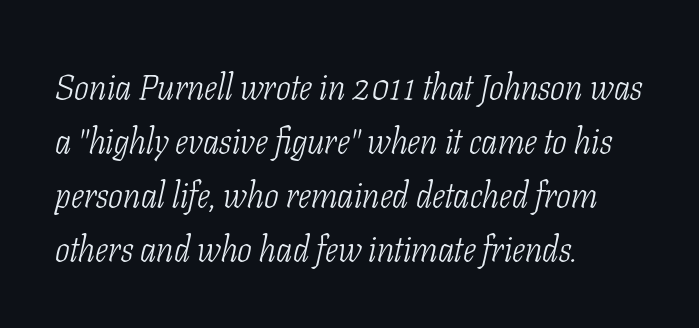
Q: Is the text bold? A: No.
Q: Is the text italic (slanted)? A: Yes, it leans right by about 11 degrees.
Q: Is the typeface a serif or a sans-serif typeface? A: Serif.
Q: Is the text underlined? A: No.
Q: How is the paragraph aligned? A: Left-aligned.
Q: Is the spacing between letters normal or unusually wide? A: Normal.
Q: Is the spacing between lines tight, normal or loose? A: Normal.
Q: Width (condensed, normal, or wide)? A: Condensed.
Q: Stroke contrast? A: Low.
Q: x-height? A: Medium.
Q: Monospaced? A: No.
